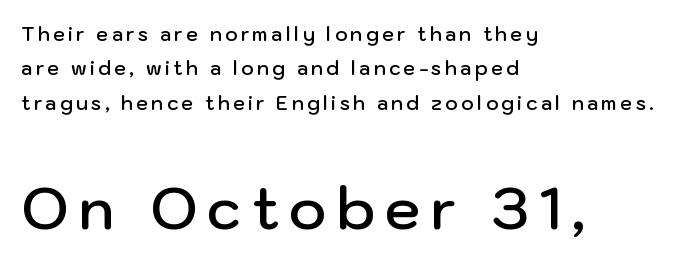
Q: Is the text bold? A: Semi-bold.
Q: Is the text italic (slanted)? A: No, it is upright.
Q: Is the typeface a serif or a sans-serif typeface? A: Sans-serif.
Q: Is the text underlined? A: No.
Q: How is the paragraph aligned? A: Left-aligned.
Q: Which block of text is set in a larger size, the first (top) or the second (bottom)? A: The second (bottom) one.
Q: Width (condensed, normal, or wide)? A: Normal.
Q: Stroke contrast? A: Low.
Q: x-height? A: Medium.
Q: Monospaced? A: No.
